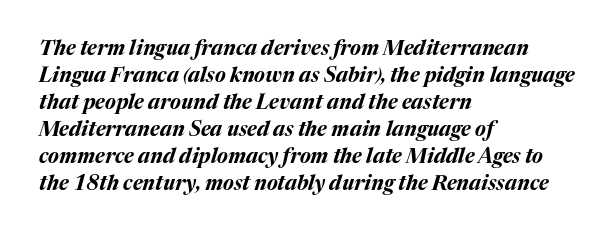
{"italic": "yes", "lean": "right", "slant_degrees": 17, "bold": "yes", "underline": "no", "align": "left", "line_spacing": "normal", "line_spacing_ratio": 1.35, "letter_spacing": "normal", "letter_spacing_em": 0.0, "glyph_px": 20}
